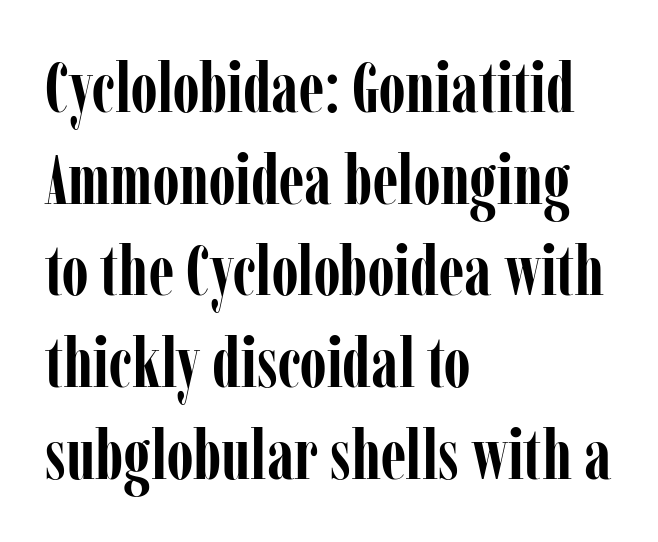
Type style note: has serifs. One-word summary of the alignment: left. Here the designer chose a conventional face with non-uniform glyph widths. Evenly set lines give the paragraph a standard silhouette.
